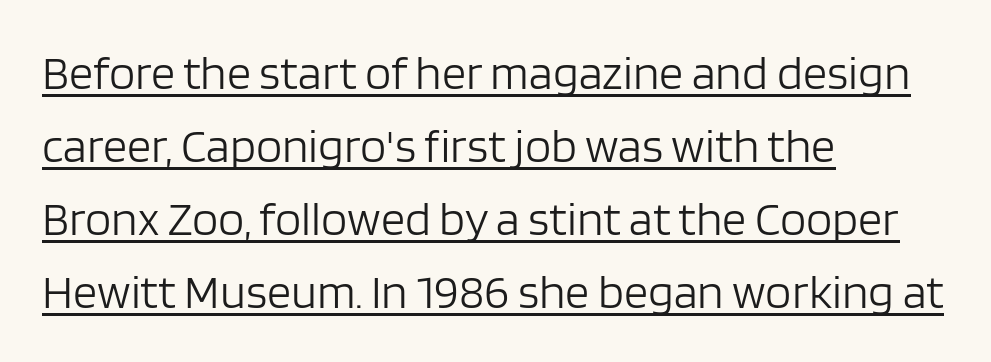
{"serif": "no", "italic": "no", "bold": "no", "weight": "light", "width": "normal", "stroke_contrast": "low", "x_height": "large", "monospaced": "no", "underline": "yes", "align": "left", "line_spacing": "normal", "line_spacing_ratio": 1.52, "letter_spacing": "normal", "letter_spacing_em": 0.0, "glyph_px": 48}
